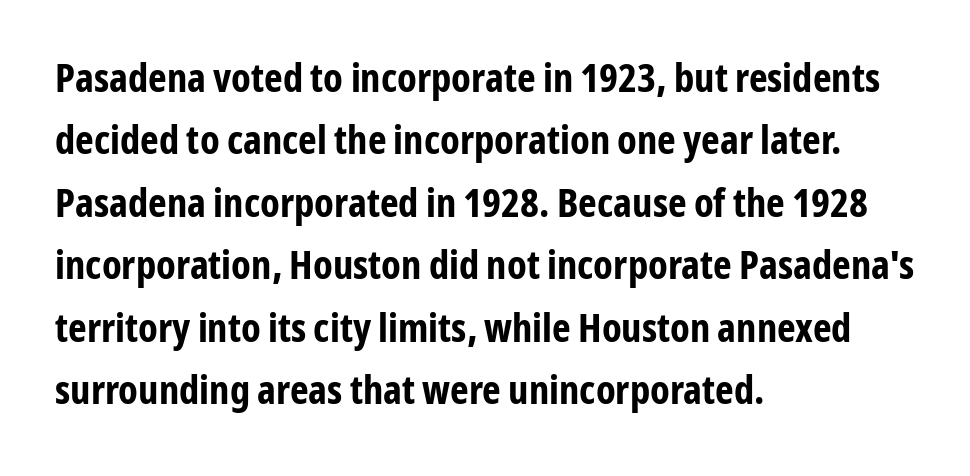
{"serif": "no", "italic": "no", "bold": "yes", "weight": "bold", "width": "condensed", "stroke_contrast": "low", "x_height": "medium", "monospaced": "no", "underline": "no", "align": "left", "line_spacing": "normal", "line_spacing_ratio": 1.56, "letter_spacing": "normal", "letter_spacing_em": 0.0, "glyph_px": 40}
